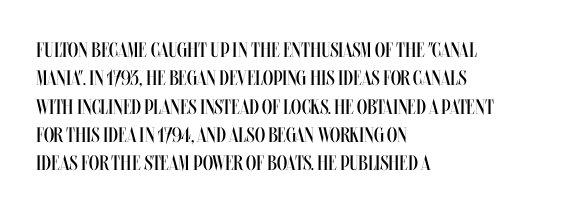
{"italic": "no", "bold": "no", "underline": "no", "align": "left", "line_spacing": "normal", "line_spacing_ratio": 1.35, "letter_spacing": "normal", "letter_spacing_em": 0.0, "glyph_px": 21}
